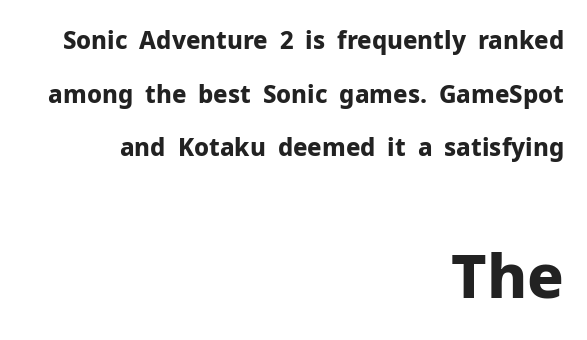
Q: Is the text bold? A: Yes.
Q: Is the text italic (slanted)? A: No, it is upright.
Q: Is the typeface a serif or a sans-serif typeface? A: Sans-serif.
Q: Is the text underlined? A: No.
Q: How is the paragraph aligned? A: Right-aligned.
Q: Is the spacing between letters normal or unusually wide? A: Normal.
Q: Is the spacing between lines tight, normal or loose? A: Loose.
Q: Which block of text is set in a larger size, the first (top) or the second (bottom)? A: The second (bottom) one.
Q: Width (condensed, normal, or wide)? A: Normal.
Q: Stroke contrast? A: Low.
Q: x-height? A: Medium.
Q: Monospaced? A: No.
